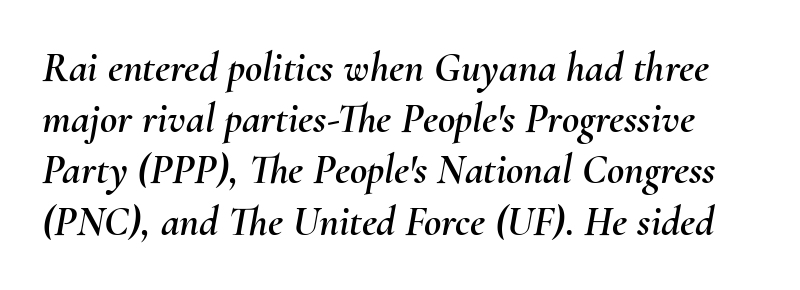
Q: Is the text italic (slanted)? A: Yes, it leans right by about 10 degrees.
Q: Is the text underlined? A: No.
Q: Is the spacing between letters normal or unusually wide? A: Normal.
Q: Width (condensed, normal, or wide)? A: Normal.
Q: Stroke contrast? A: Medium.
Q: x-height? A: Small.
Q: Monospaced? A: No.
